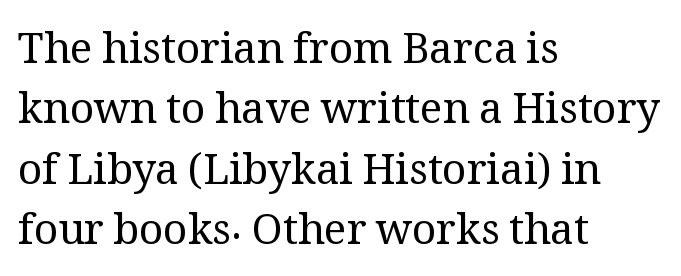
Q: Is the text bold? A: No.
Q: Is the text italic (slanted)? A: No, it is upright.
Q: Is the typeface a serif or a sans-serif typeface? A: Serif.
Q: Is the text underlined? A: No.
Q: How is the paragraph aligned? A: Left-aligned.
Q: Is the spacing between letters normal or unusually wide? A: Normal.
Q: Is the spacing between lines tight, normal or loose? A: Normal.
Q: Width (condensed, normal, or wide)? A: Normal.
Q: Stroke contrast? A: Medium.
Q: x-height? A: Medium.
Q: Monospaced? A: No.
